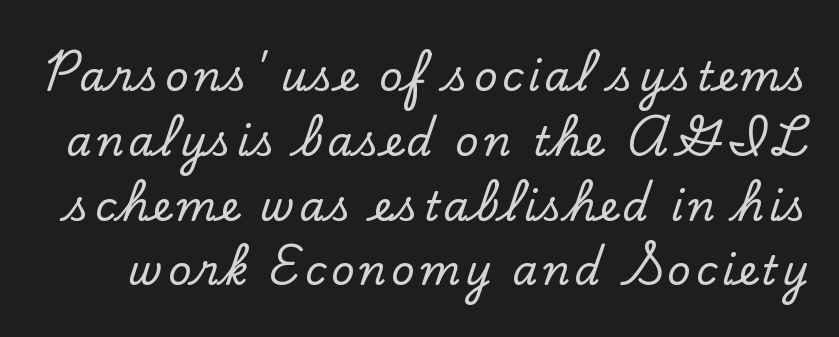
The image shows 41 px serif type; set normal line spacing (1.58x), not underlined; low stroke contrast and a small x-height.
